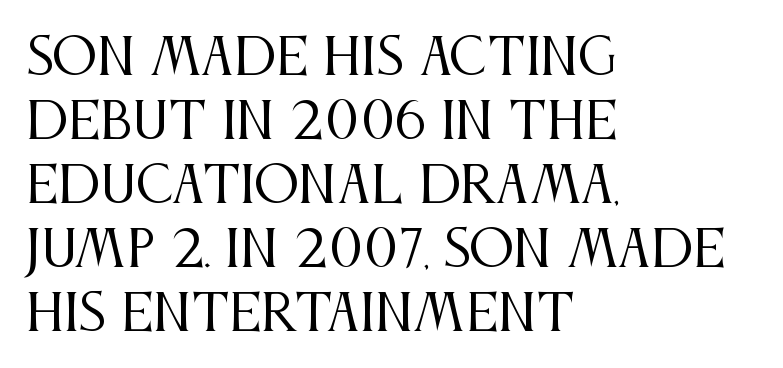
{"serif": "yes", "italic": "no", "bold": "no", "weight": "regular", "width": "condensed", "stroke_contrast": "medium", "x_height": "large", "monospaced": "no", "underline": "no", "align": "left", "line_spacing": "normal", "line_spacing_ratio": 1.28, "letter_spacing": "normal", "letter_spacing_em": 0.0, "glyph_px": 50}
